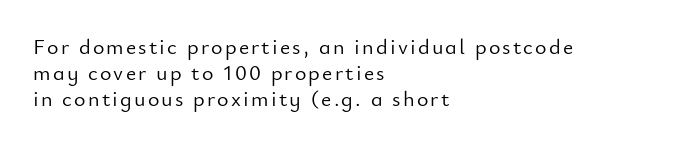
The letters stand upright; this is a roman face. The passage is arranged the way most books set body copy — flush left. The space beneath each line is pristine and unruled. The weight tops out at a normal text grade.
